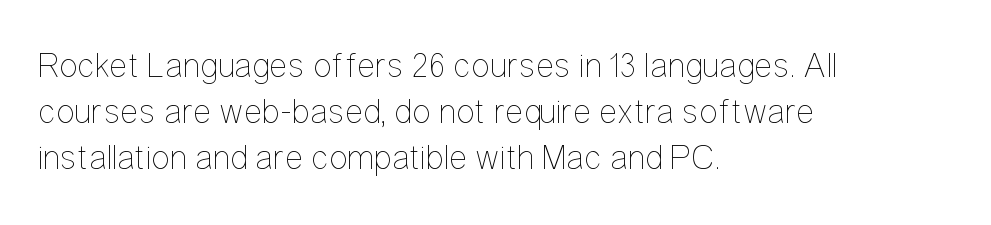
Q: Is the text bold? A: No.
Q: Is the text italic (slanted)? A: No, it is upright.
Q: Is the text underlined? A: No.
Q: How is the paragraph aligned? A: Left-aligned.
Q: Is the spacing between letters normal or unusually wide? A: Normal.
Q: Is the spacing between lines tight, normal or loose? A: Normal.
Q: Width (condensed, normal, or wide)? A: Condensed.
Q: Stroke contrast? A: Low.
Q: x-height? A: Medium.
Q: Monospaced? A: No.
